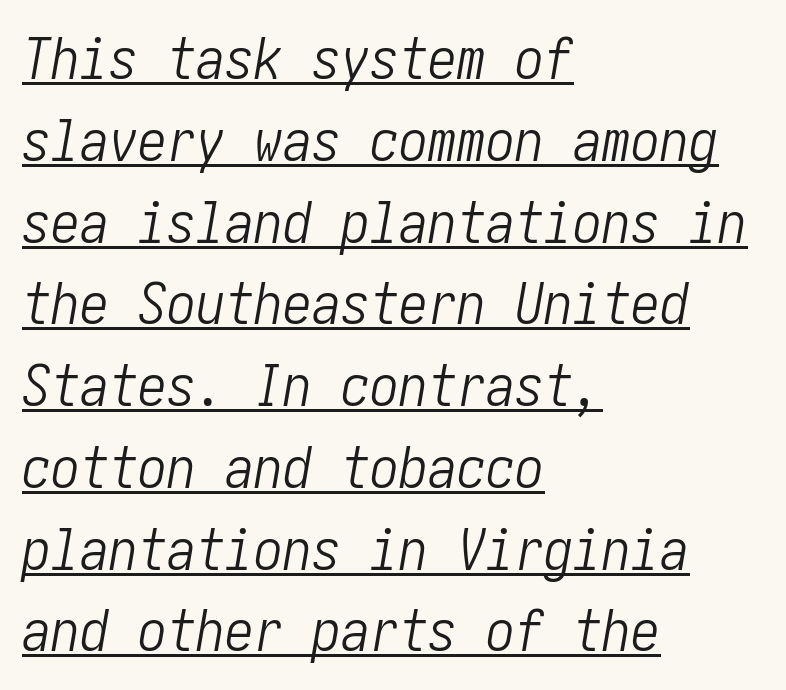
The image shows 58 px light, condensed type, italic (leaning right); set left-aligned, normal line spacing (1.41x), normal letter spacing, underlined; low stroke contrast and a medium x-height.
